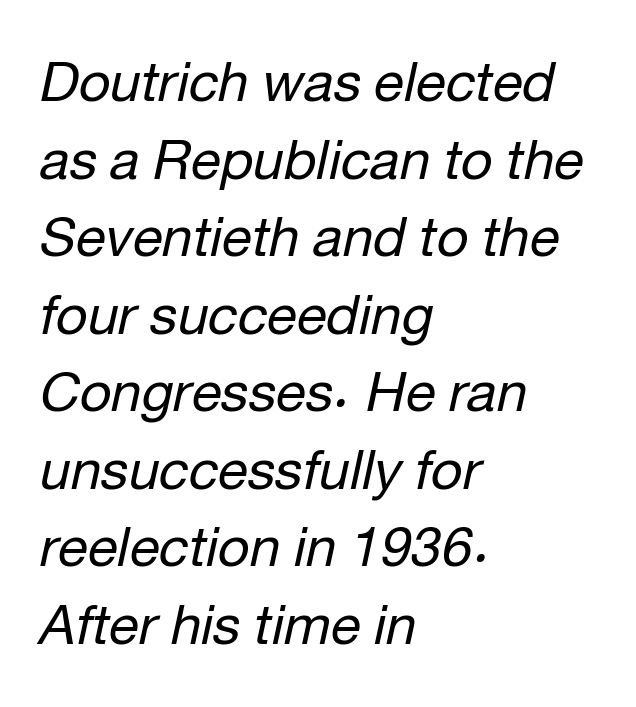
{"italic": "yes", "lean": "right", "slant_degrees": 12, "bold": "no", "weight": "regular", "width": "normal", "stroke_contrast": "low", "x_height": "medium", "monospaced": "no", "underline": "no", "align": "left", "line_spacing": "normal", "line_spacing_ratio": 1.41, "letter_spacing": "normal", "letter_spacing_em": 0.0, "glyph_px": 55}
